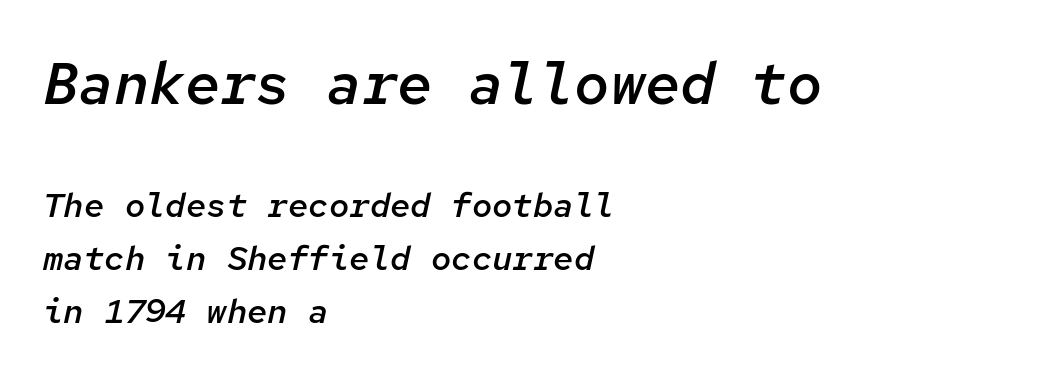
{"italic": "yes", "lean": "right", "slant_degrees": 12, "bold": "semi", "weight": "semibold", "width": "normal", "stroke_contrast": "low", "x_height": "medium", "monospaced": "yes", "underline": "no", "align": "left", "line_spacing": "normal", "line_spacing_ratio": 1.56, "letter_spacing": "normal", "letter_spacing_em": 0.0, "larger_block": "first", "size_ratio": 1.74, "glyph_px": 59}
